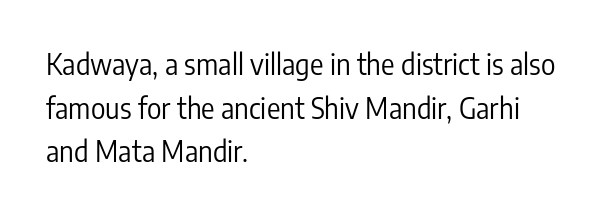
To sum up the face: it is a sans, with no serifs. Default kerning and tracking; the words read as compact shapes. Character widths vary here, with narrow letters taking less room than wide ones. Stroke mass is kept to a normal reading level or below.
